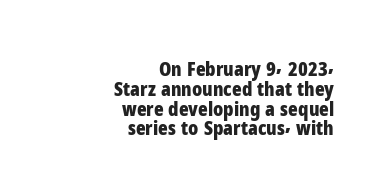
The image shows 20 px bold type, upright; set right-aligned, tight line spacing (0.99x), normal letter spacing, not underlined.
